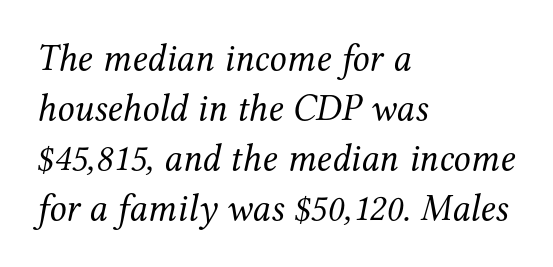
The image shows 38 px regular-weight serif type, italic (leaning right); set left-aligned, normal line spacing (1.32x), normal letter spacing, not underlined; medium stroke contrast and a medium x-height.
